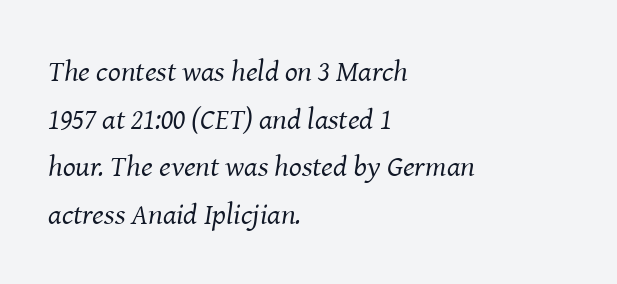
{"serif": "yes", "italic": "yes", "lean": "right", "slant_degrees": 8, "bold": "no", "weight": "regular", "width": "normal", "stroke_contrast": "medium", "x_height": "medium", "monospaced": "no", "underline": "no", "align": "left", "line_spacing": "normal", "line_spacing_ratio": 1.59, "letter_spacing": "normal", "letter_spacing_em": 0.0, "glyph_px": 30}
